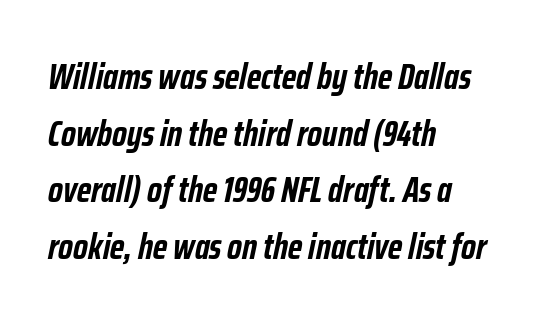
Q: Is the text bold? A: Yes.
Q: Is the text italic (slanted)? A: Yes, it leans right by about 12 degrees.
Q: Is the text underlined? A: No.
Q: How is the paragraph aligned? A: Left-aligned.
Q: Is the spacing between letters normal or unusually wide? A: Normal.
Q: Is the spacing between lines tight, normal or loose? A: Normal.
Q: Width (condensed, normal, or wide)? A: Condensed.
Q: Stroke contrast? A: Low.
Q: x-height? A: Medium.
Q: Monospaced? A: No.
